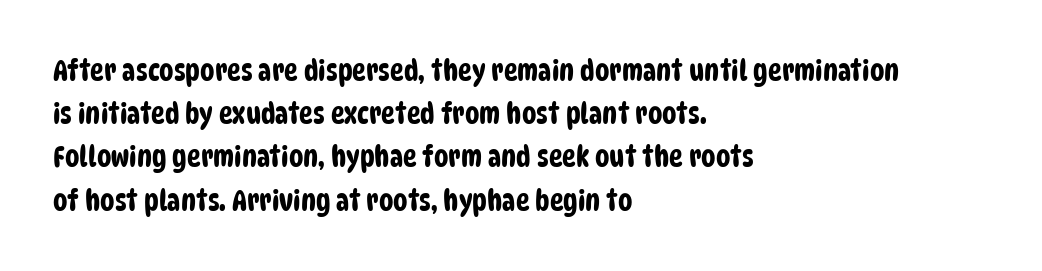
The paragraph has a hard left edge and a soft right edge. Observe the absence of serifs on each vertical stroke in this sample. If you measured baseline to baseline, you'd find a middling distance. The letterforms sit shoulder to shoulder at normal distance. Is this a fixed-width face? No — the glyphs have proportional, varying widths. Beneath every word, the page is bare.
